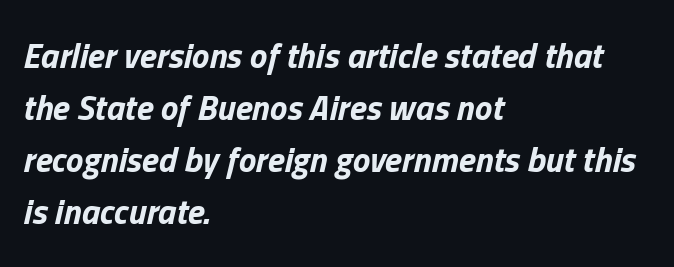
Stroke thickness is high; the sample reads as a true bold. You could not count columns in this text — the font is proportionally spaced. A typesetter would call this zero additional tracking. The text block is weighted toward the left margin, trailing off unevenly rightward. In terms of leading, this rendering sits right in the middle. Descenders are the only things crossing below the line.
